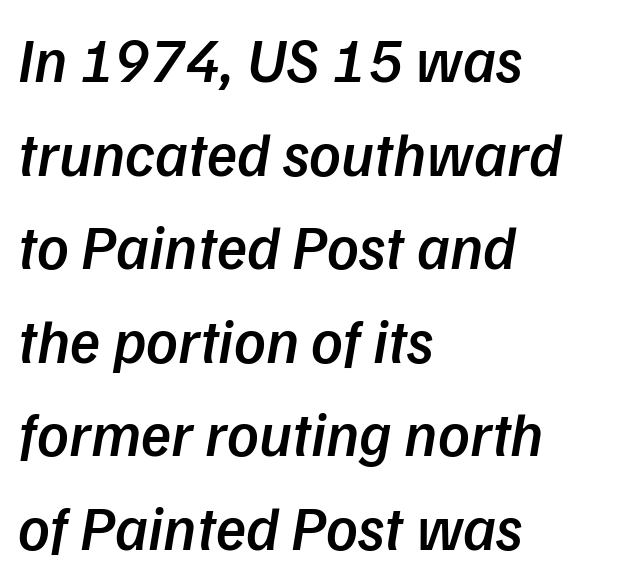
Q: Is the text bold? A: Semi-bold.
Q: Is the text italic (slanted)? A: Yes, it leans right by about 9 degrees.
Q: Is the text underlined? A: No.
Q: How is the paragraph aligned? A: Left-aligned.
Q: Is the spacing between letters normal or unusually wide? A: Normal.
Q: Is the spacing between lines tight, normal or loose? A: Normal.
Q: Width (condensed, normal, or wide)? A: Normal.
Q: Stroke contrast? A: Low.
Q: x-height? A: Medium.
Q: Monospaced? A: No.
